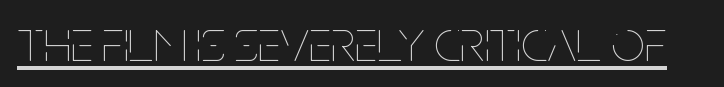
{"italic": "no", "bold": "no", "weight": "thin", "width": "condensed", "stroke_contrast": "low", "x_height": "large", "monospaced": "no", "underline": "yes", "letter_spacing": "normal", "letter_spacing_em": 0.0, "glyph_px": 59}
